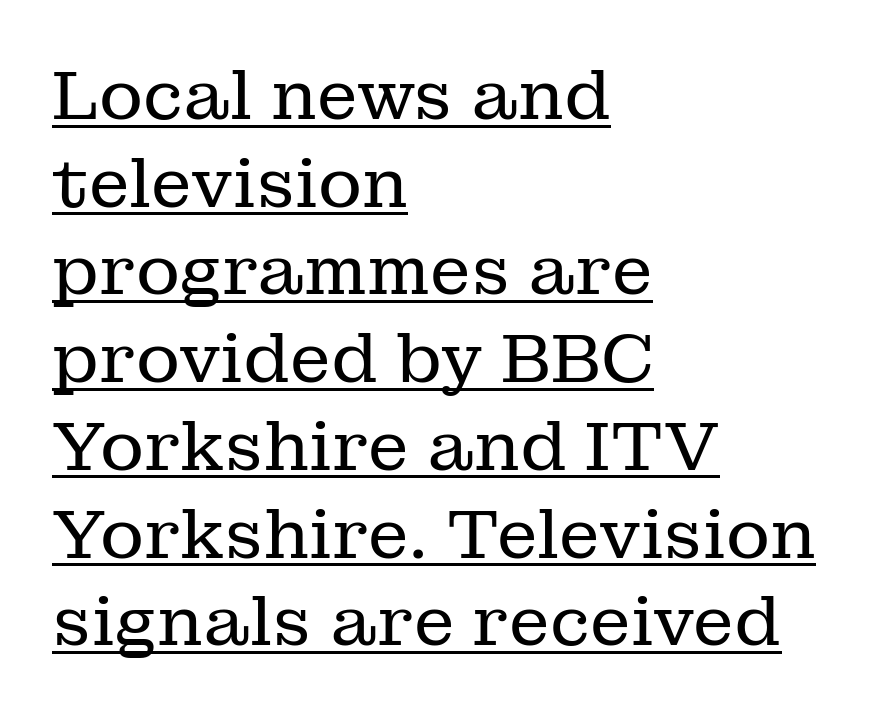
The image shows 68 px regular-weight serif type, upright; set left-aligned, normal line spacing (1.29x), normal letter spacing, underlined; low stroke contrast and a medium x-height.
